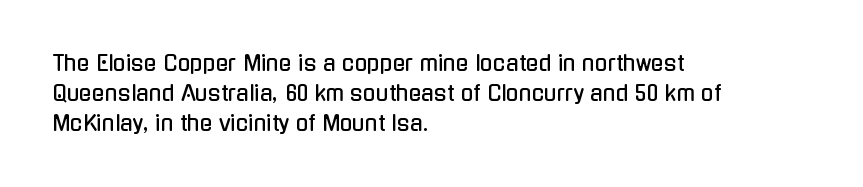
The lines sit at an ordinary, default distance from one another. In terms of posture, this sample is upright. What stands out about the letter spacing? Nothing — it is the standard amount. Leftover space on each line is placed entirely after the last word. Check the space under the baseline: it is left empty.
